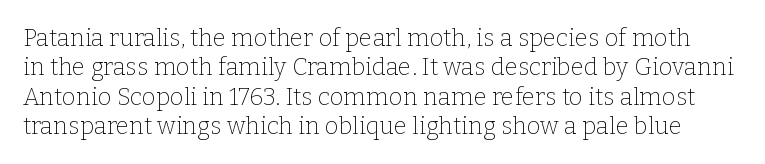
The face looks like a standard text weight, possibly lighter. Unmarked baselines from the first word to the last. The specimen reads as upright at a glance. This sample uses plain, unmodified letter spacing.
